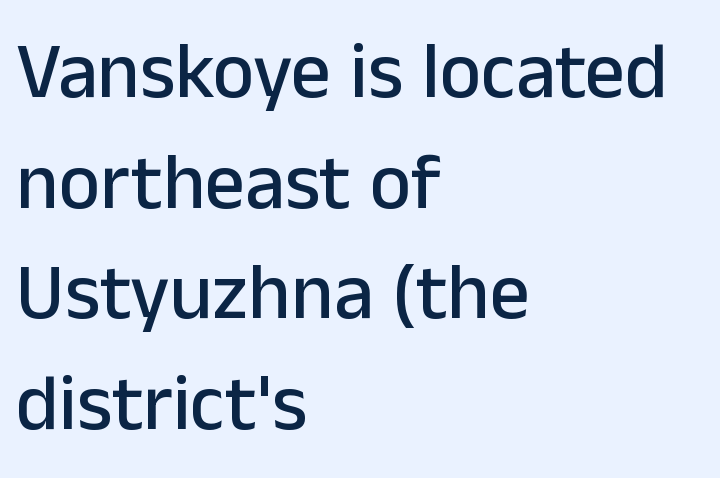
Q: Is the text italic (slanted)? A: No, it is upright.
Q: Is the typeface a serif or a sans-serif typeface? A: Sans-serif.
Q: Is the text underlined? A: No.
Q: How is the paragraph aligned? A: Left-aligned.
Q: Is the spacing between letters normal or unusually wide? A: Normal.
Q: Is the spacing between lines tight, normal or loose? A: Normal.
Q: Width (condensed, normal, or wide)? A: Normal.
Q: Stroke contrast? A: Low.
Q: x-height? A: Medium.
Q: Monospaced? A: No.
